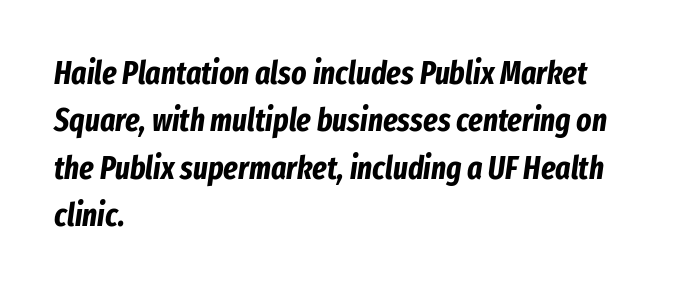
The strokes are fattened all the way to bold. These lines sit exactly where default settings would place them. Proportional: the letters do not fall into vertical columns. These lines keep a tight, regular rhythm from letter to letter. Plain, unruled lines of type.
